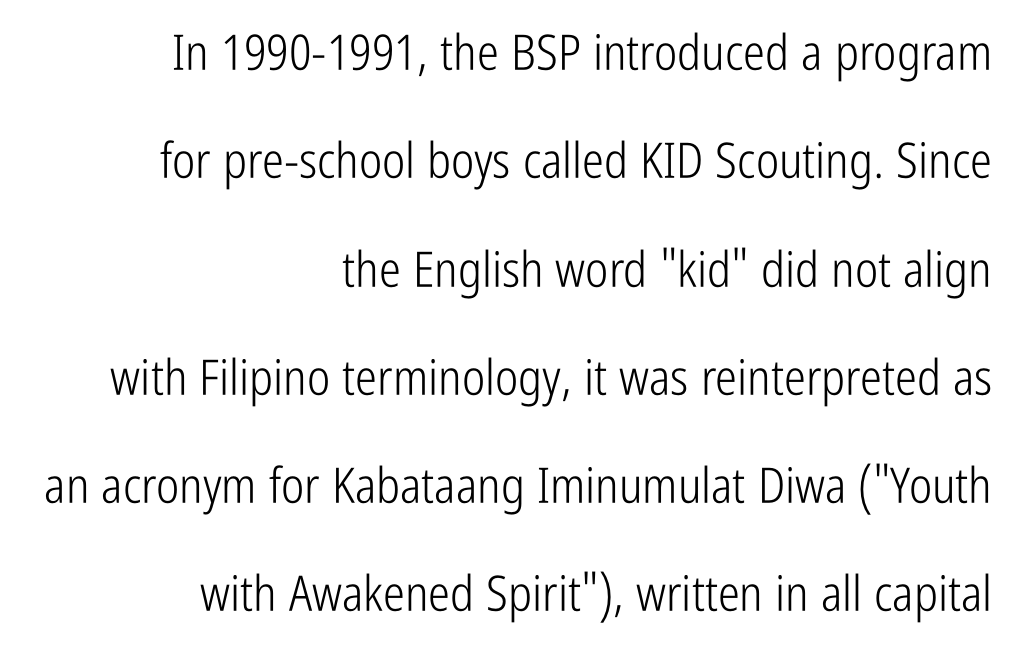
Q: Is the text bold? A: No.
Q: Is the text italic (slanted)? A: No, it is upright.
Q: Is the typeface a serif or a sans-serif typeface? A: Sans-serif.
Q: Is the text underlined? A: No.
Q: How is the paragraph aligned? A: Right-aligned.
Q: Is the spacing between letters normal or unusually wide? A: Normal.
Q: Is the spacing between lines tight, normal or loose? A: Loose.
Q: Width (condensed, normal, or wide)? A: Condensed.
Q: Stroke contrast? A: Low.
Q: x-height? A: Medium.
Q: Monospaced? A: No.
